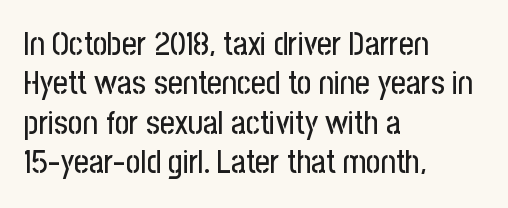
{"serif": "no", "italic": "no", "width": "condensed", "stroke_contrast": "low", "x_height": "medium", "monospaced": "no", "underline": "no", "align": "left", "line_spacing_ratio": 1.23, "letter_spacing": "normal", "letter_spacing_em": 0.0, "glyph_px": 32}
